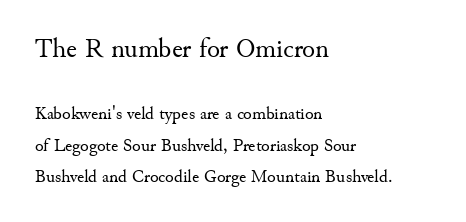
{"italic": "no", "bold": "no", "underline": "no", "align": "left", "line_spacing_ratio": 1.76, "letter_spacing": "normal", "letter_spacing_em": 0.0, "larger_block": "first", "size_ratio": 1.5, "glyph_px": 27}
